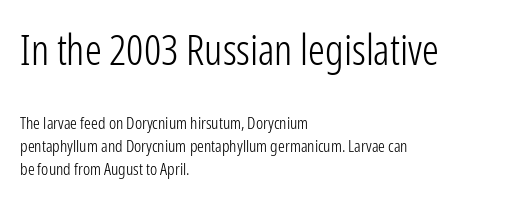
The horizontal fit of the characters is conventional and even. The letters stand straight up with perfectly vertical stems. You could not count columns in this text — the font is proportionally spaced. Check where the strokes stop: nothing finishes them off — pure sans. The vertical gap from one line to the next is medium.
